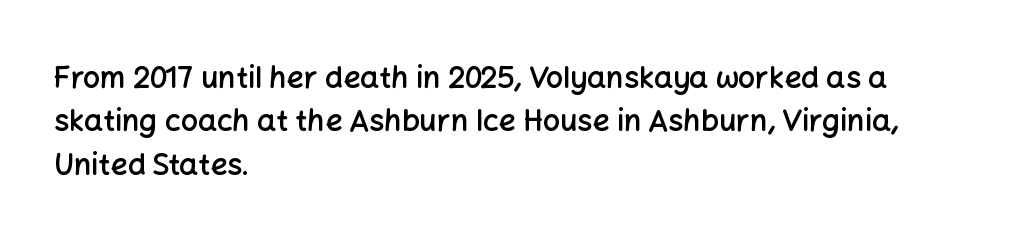
{"serif": "no", "italic": "no", "bold": "semi", "weight": "semibold", "width": "normal", "stroke_contrast": "low", "x_height": "medium", "monospaced": "no", "underline": "no", "align": "left", "line_spacing": "normal", "line_spacing_ratio": 1.45, "letter_spacing": "normal", "letter_spacing_em": 0.0, "glyph_px": 30}
